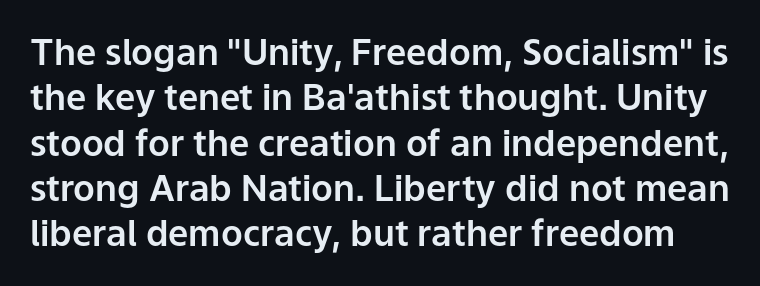
The image shows 36 px sans-serif type, upright; set normal line spacing (1.26x), normal letter spacing, not underlined; low stroke contrast and a medium x-height.
